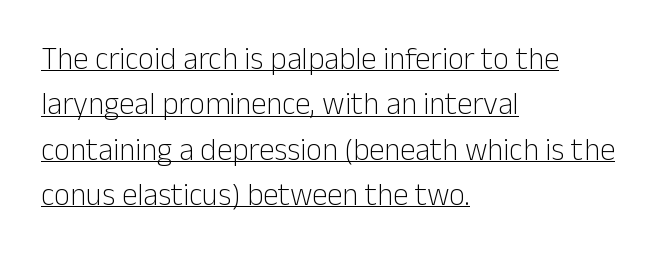
The image shows 31 px light sans-serif type, upright; set left-aligned, normal line spacing (1.46x), normal letter spacing, underlined; low stroke contrast and a medium x-height.
